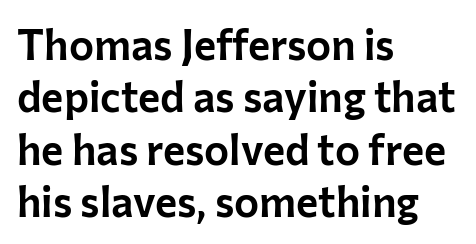
Note the varied advance widths — an 'i' is clearly narrower than an 'm'. The face used here is rendered with its standard letterfit. It's the straight-up-and-down kind of type. The typeface chosen for these lines omits serifs. The designer left line spacing at the default. Unmarked baselines from the first word to the last.
